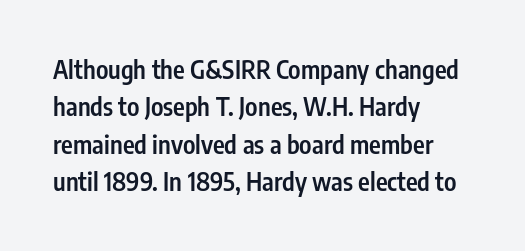
The image shows 25 px text type, upright; set left-aligned, normal line spacing (1.5x), normal letter spacing, not underlined.
